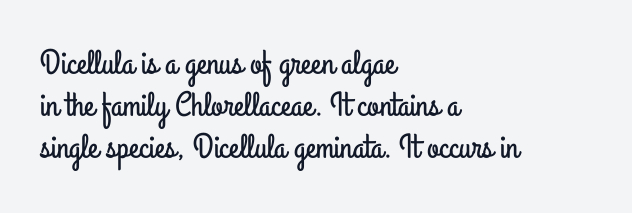
Spacing verdict: proportional, widths tailored to each character. Words appear dense and cohesive because spacing is normal. Descender tails drop into unmarked territory. Nope, no serifs anywhere on these letters. The rendering anchors every line to the left-hand side.
